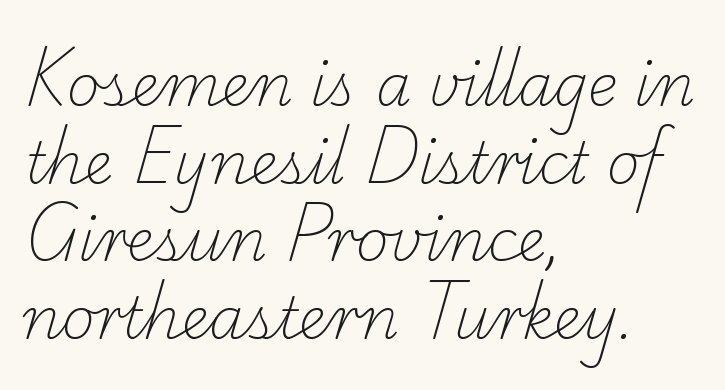
{"serif": "yes", "bold": "no", "weight": "light", "width": "normal", "stroke_contrast": "low", "x_height": "small", "monospaced": "no", "underline": "no", "align": "left", "line_spacing": "normal", "line_spacing_ratio": 1.36, "letter_spacing": "normal", "letter_spacing_em": 0.0, "glyph_px": 57}
